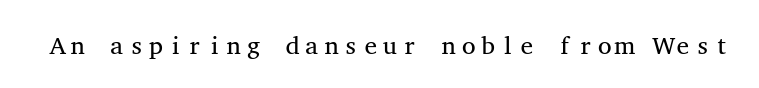
The rendering keeps characters at their native spacing. The font sits on the lighter half of the weight spectrum, regular included. Quick note: underline off. Is there any slant? The stems are plumb.
